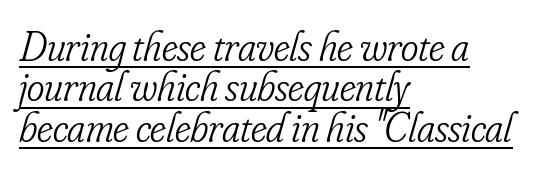
Spacing verdict: proportional, widths tailored to each character. These lines huddle together more closely than default settings would place them. Looking at the ascenders, they clearly lean. Look at the bottom of the vertical strokes: they flare into serifs here.
